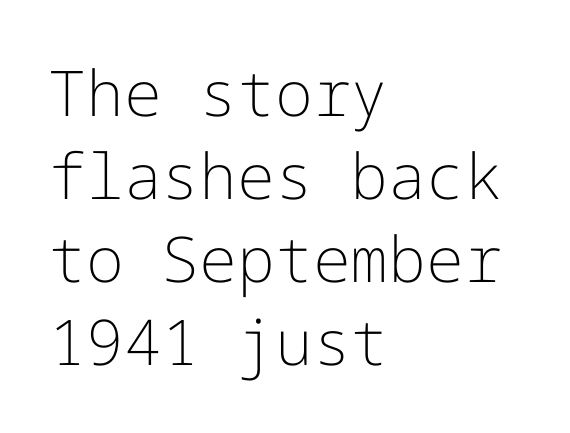
The image shows 63 px light sans-serif type, upright; set left-aligned, normal line spacing (1.32x), normal letter spacing, not underlined; low stroke contrast and a medium x-height.
